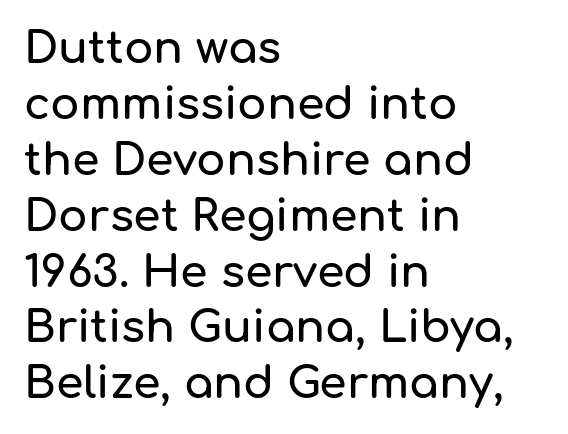
{"serif": "no", "italic": "no", "width": "normal", "stroke_contrast": "low", "x_height": "medium", "monospaced": "no", "underline": "no", "align": "left", "line_spacing": "normal", "line_spacing_ratio": 1.27, "letter_spacing": "normal", "letter_spacing_em": 0.0, "glyph_px": 44}
